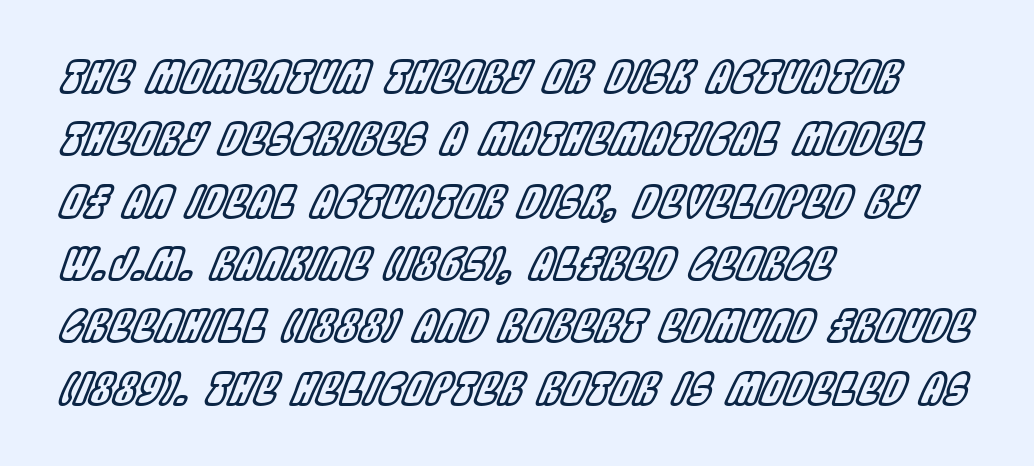
The image shows 43 px condensed type, italic (leaning right); set left-aligned, normal line spacing (1.45x), normal letter spacing, not underlined; a large x-height.
